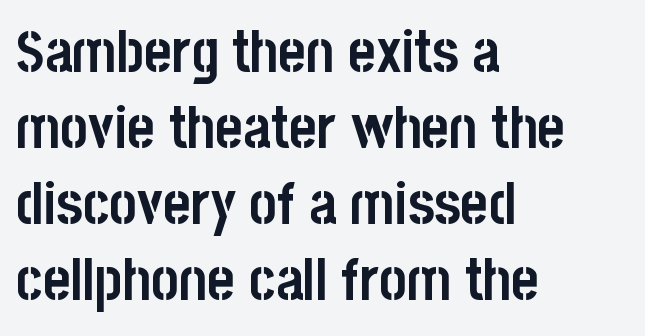
The image shows 59 px semibold, condensed sans-serif type, upright; set left-aligned, normal line spacing (1.29x), normal letter spacing, not underlined; low stroke contrast and a large x-height.
